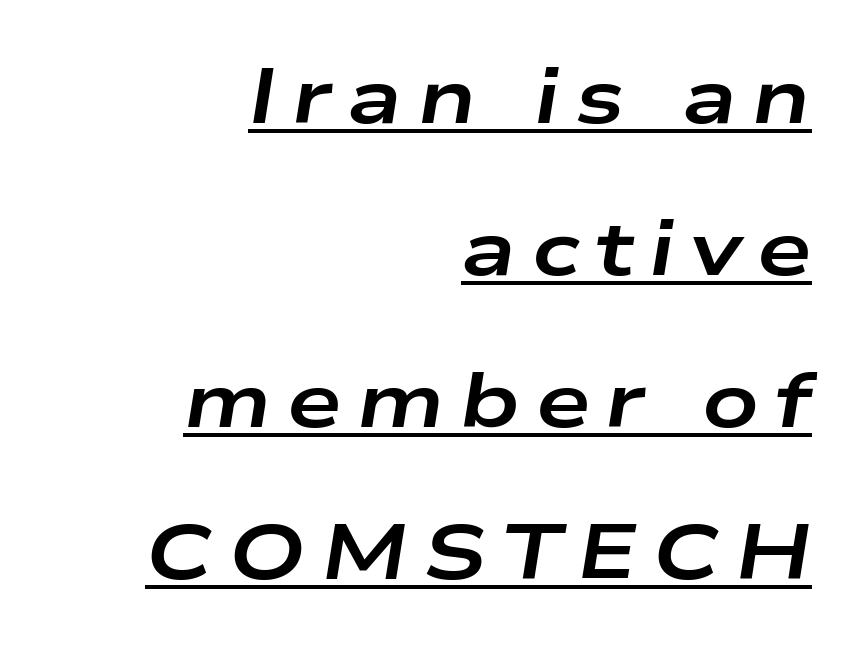
Layout note: lines flush right. If you measured baseline to baseline, you'd find a long distance. The passage shown is underscored from start to finish. A typesetter would mark this as italic. Is the type bold? Yes — the strokes are clearly thick and heavy.
